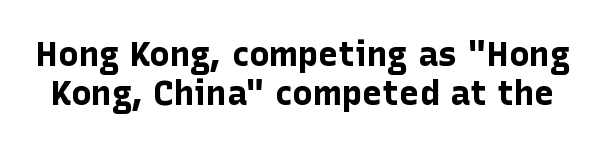
These lines are composed in type without serifs. Each word holds together tightly as a unit, with standard inter-letter gaps. Thick stems and heavy bowls — unmistakably bold. Lines of text with bare space underneath. In terms of posture, this sample is upright. The rendering uses natural spacing where letterforms have individual widths.
